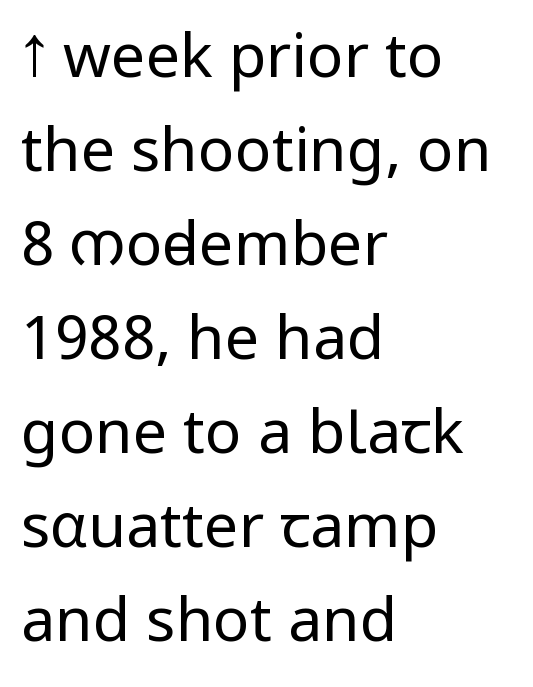
Q: Is the text bold? A: No.
Q: Is the text italic (slanted)? A: No, it is upright.
Q: Is the typeface a serif or a sans-serif typeface? A: Sans-serif.
Q: Is the text underlined? A: No.
Q: How is the paragraph aligned? A: Left-aligned.
Q: Is the spacing between letters normal or unusually wide? A: Normal.
Q: Is the spacing between lines tight, normal or loose? A: Normal.
Q: Width (condensed, normal, or wide)? A: Condensed.
Q: Stroke contrast? A: Low.
